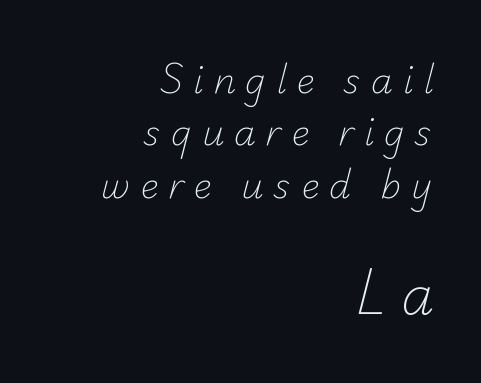
{"serif": "no", "bold": "no", "weight": "light", "width": "normal", "stroke_contrast": "low", "x_height": "small", "monospaced": "no", "underline": "no", "align": "right", "line_spacing": "normal", "line_spacing_ratio": 1.5, "letter_spacing": "wide", "letter_spacing_em": 0.27, "larger_block": "second", "size_ratio": 1.49, "glyph_px": 52}
